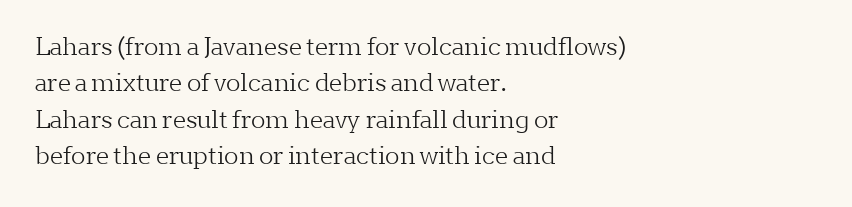
{"italic": "no", "bold": "no", "underline": "no", "align": "left", "line_spacing": "normal", "line_spacing_ratio": 1.52, "letter_spacing": "normal", "letter_spacing_em": 0.0, "glyph_px": 24}
